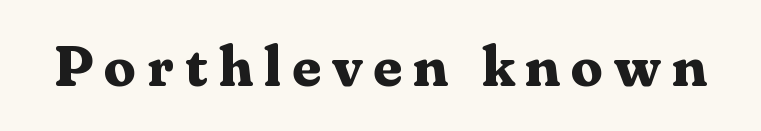
The passage shown is emphatically bold. The characters display serif detailing at their extremities. The letters advance in unequal steps, a hallmark of proportional type. Decoration check: the copy has no underline.
